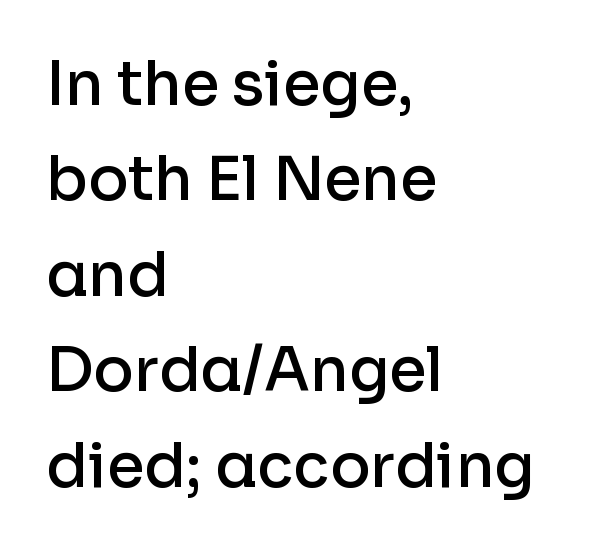
{"serif": "no", "italic": "no", "bold": "semi", "weight": "semibold", "width": "normal", "stroke_contrast": "low", "x_height": "medium", "monospaced": "no", "underline": "no", "align": "left", "line_spacing": "normal", "line_spacing_ratio": 1.59, "letter_spacing": "normal", "letter_spacing_em": 0.0, "glyph_px": 60}
